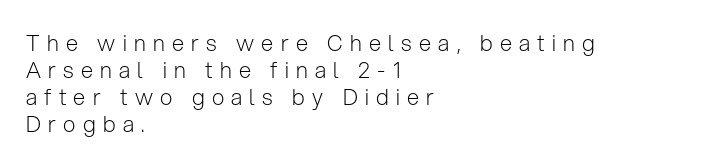
Q: Is the text bold? A: No.
Q: Is the text italic (slanted)? A: No, it is upright.
Q: Is the text underlined? A: No.
Q: How is the paragraph aligned? A: Left-aligned.
Q: Is the spacing between letters normal or unusually wide? A: Unusually wide.
